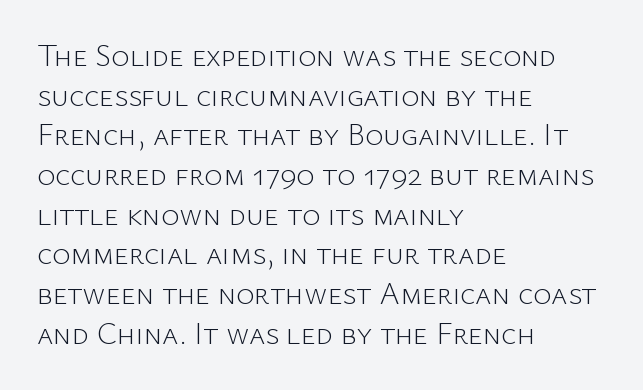
The image shows 31 px light sans-serif type, upright; set left-aligned, normal line spacing (1.28x), normal letter spacing, not underlined; low stroke contrast and a medium x-height.
